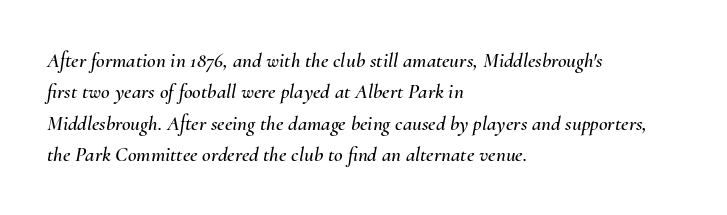
The image shows 21 px text type, italic (leaning right); set left-aligned, normal line spacing (1.49x), normal letter spacing, not underlined.
